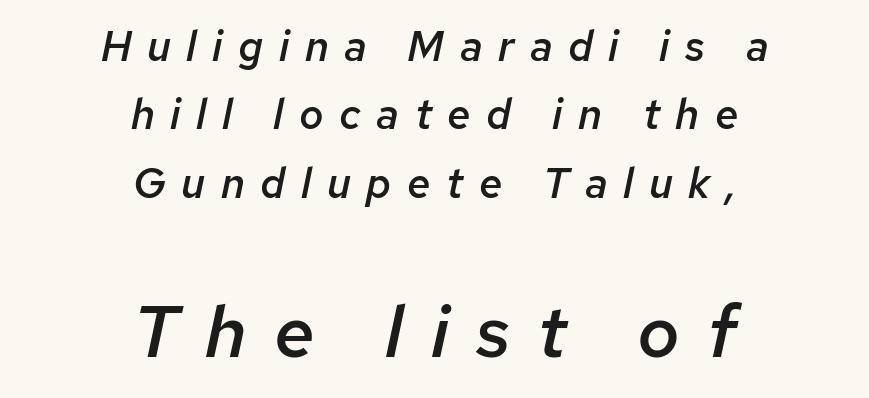
Q: Is the text bold? A: Semi-bold.
Q: Is the text italic (slanted)? A: Yes, it leans right by about 12 degrees.
Q: Is the text underlined? A: No.
Q: How is the paragraph aligned? A: Centered.
Q: Is the spacing between letters normal or unusually wide? A: Unusually wide.
Q: Is the spacing between lines tight, normal or loose? A: Normal.
Q: Which block of text is set in a larger size, the first (top) or the second (bottom)? A: The second (bottom) one.
Q: Width (condensed, normal, or wide)? A: Normal.
Q: Stroke contrast? A: Low.
Q: x-height? A: Medium.
Q: Monospaced? A: No.
